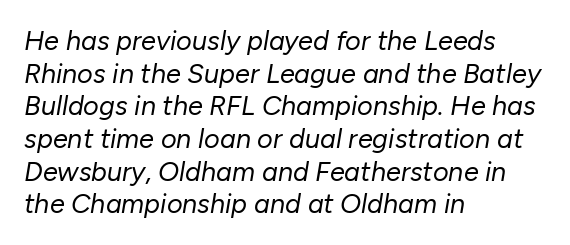
Q: Is the text bold? A: No.
Q: Is the text italic (slanted)? A: Yes, it leans right by about 10 degrees.
Q: Is the text underlined? A: No.
Q: How is the paragraph aligned? A: Left-aligned.
Q: Is the spacing between letters normal or unusually wide? A: Normal.
